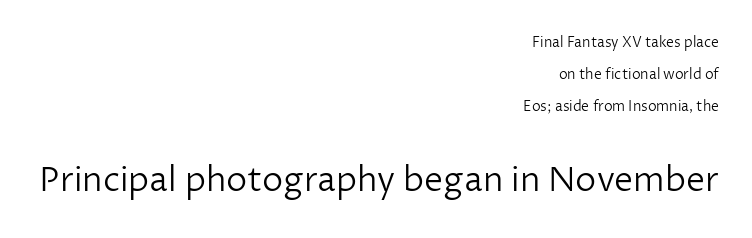
The image shows 34 px light sans-serif type, upright; set right-aligned, loose line spacing (2.3x), normal letter spacing, not underlined; the second (bottom) block is 2.43x larger; low stroke contrast and a medium x-height.
